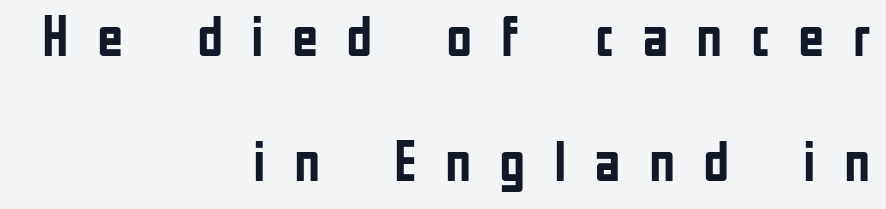
{"serif": "no", "italic": "no", "bold": "yes", "weight": "semibold", "width": "condensed", "stroke_contrast": "low", "x_height": "medium", "monospaced": "no", "underline": "no", "align": "right", "line_spacing": "loose", "line_spacing_ratio": 2.19, "letter_spacing": "wide", "letter_spacing_em": 0.49, "glyph_px": 57}
